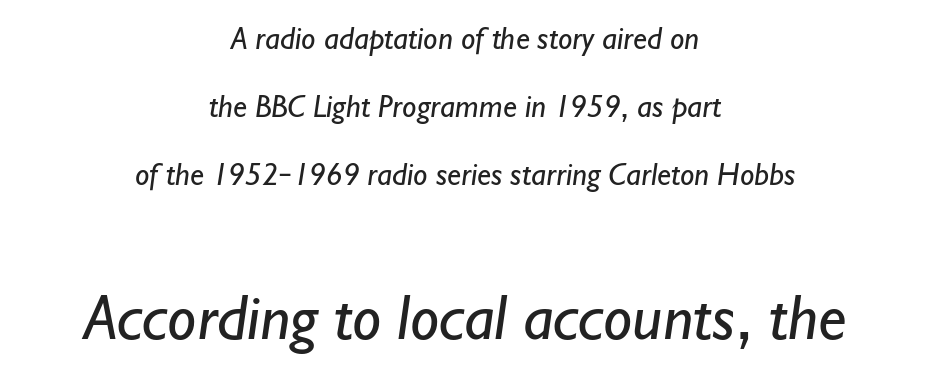
{"serif": "no", "bold": "no", "weight": "regular", "width": "normal", "stroke_contrast": "low", "x_height": "small", "monospaced": "no", "underline": "no", "align": "center", "line_spacing": "loose", "line_spacing_ratio": 2.12, "letter_spacing": "normal", "letter_spacing_em": 0.0, "larger_block": "second", "size_ratio": 2.03, "glyph_px": 65}
